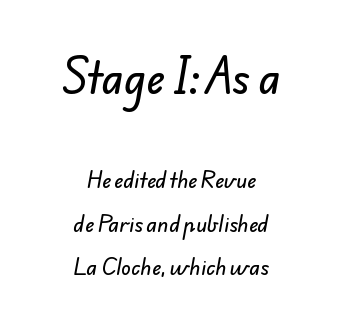
The image shows 41 px sans-serif type; set centered, loose line spacing (2.16x), normal letter spacing, not underlined; the first (top) block is 2.05x larger; low stroke contrast and a small x-height.
